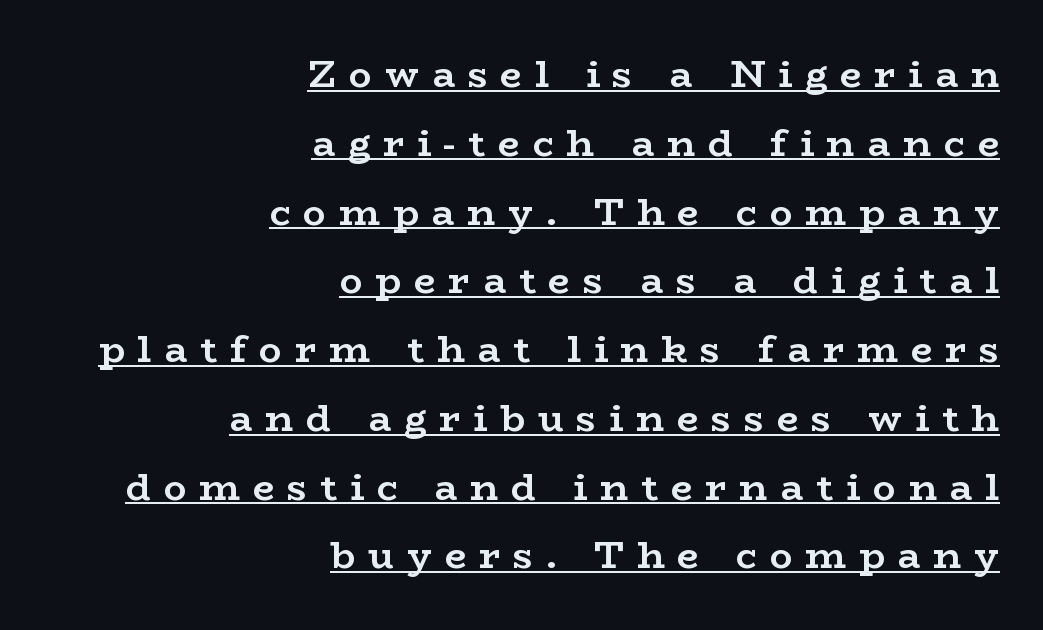
{"serif": "yes", "italic": "no", "bold": "yes", "weight": "semibold", "width": "wide", "stroke_contrast": "low", "x_height": "medium", "monospaced": "no", "underline": "yes", "align": "right", "line_spacing_ratio": 1.81, "letter_spacing": "wide", "letter_spacing_em": 0.34, "glyph_px": 38}
